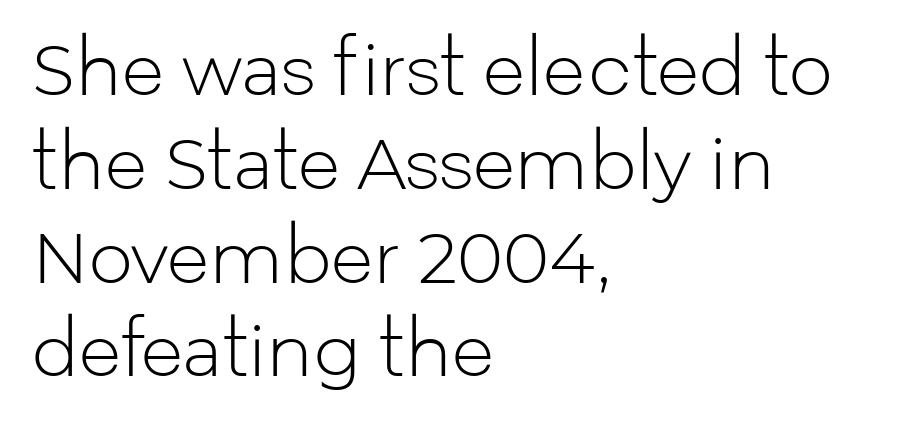
The image shows 70 px light sans-serif type, upright; set left-aligned, normal line spacing (1.34x), normal letter spacing, not underlined; low stroke contrast and a medium x-height.
